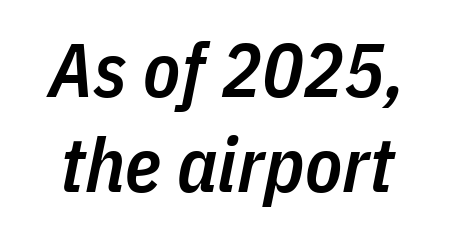
Rendered with sloped, italic letterforms. Spacing verdict: proportional, widths tailored to each character. Students, observe: this is what conventionally led text looks like. Just letters on the line, the space beneath them empty. Default kerning and tracking; the words read as compact shapes. The glyphs have the mass of a demibold cut, below bold.
